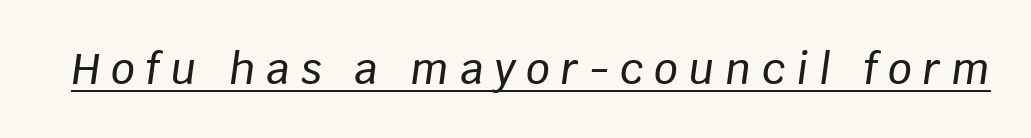
Q: Is the text italic (slanted)? A: Yes, it leans right by about 8 degrees.
Q: Is the text underlined? A: Yes.
Q: Is the spacing between letters normal or unusually wide? A: Unusually wide.
Q: Width (condensed, normal, or wide)? A: Normal.
Q: Stroke contrast? A: Low.
Q: x-height? A: Large.
Q: Monospaced? A: No.
